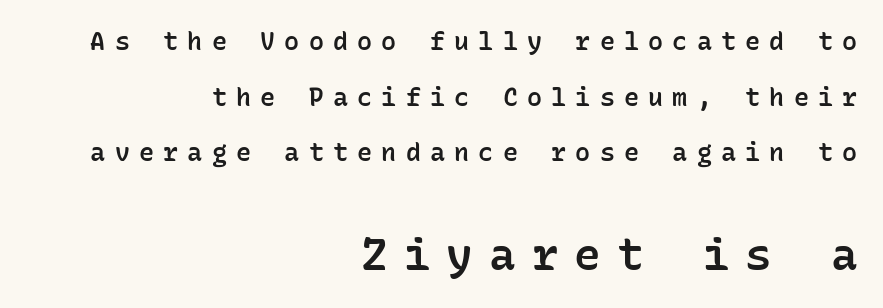
Line endings align vertically; line beginnings do not. Students, this is semibold: more ink than regular, less than bold. The space directly below the letters is spotless. Tracking here is generous; glyphs stand well apart from one another. The later block is typeset at a bigger size than the earlier block. The letters carry no serifs — their stems end cleanly without finishing strokes.
